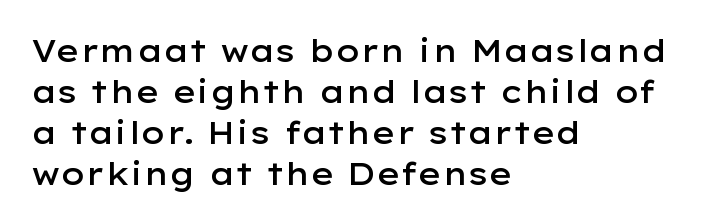
The image shows 31 px semibold, wide sans-serif type, upright; set left-aligned, normal line spacing (1.32x), normal letter spacing, not underlined; low stroke contrast and a medium x-height.
